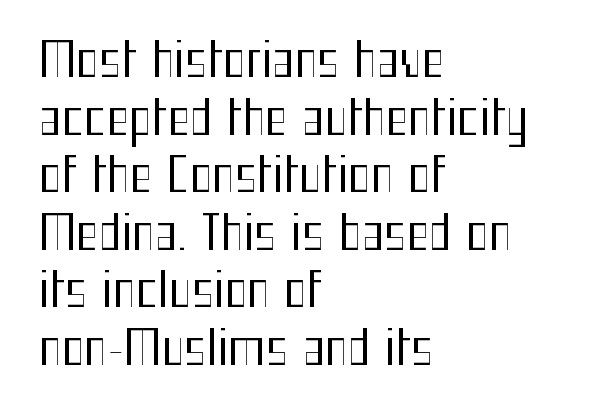
{"serif": "no", "italic": "no", "bold": "no", "weight": "regular", "width": "condensed", "stroke_contrast": "medium", "x_height": "medium", "monospaced": "no", "underline": "no", "align": "left", "line_spacing_ratio": 1.2, "letter_spacing": "normal", "letter_spacing_em": 0.0, "glyph_px": 48}
